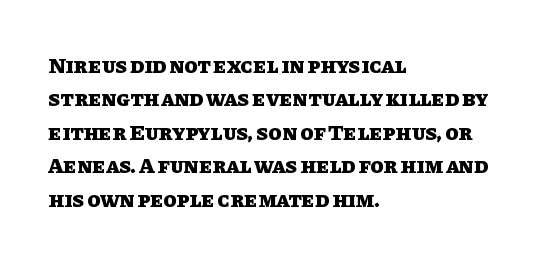
The strip under each line holds only bare page. Between one letter and the next there's only the usual sliver of space. Is there any slant? The stems are plumb. Plenty of ink on the page — the face is bold. Leading matches the norm, producing a regular column.
